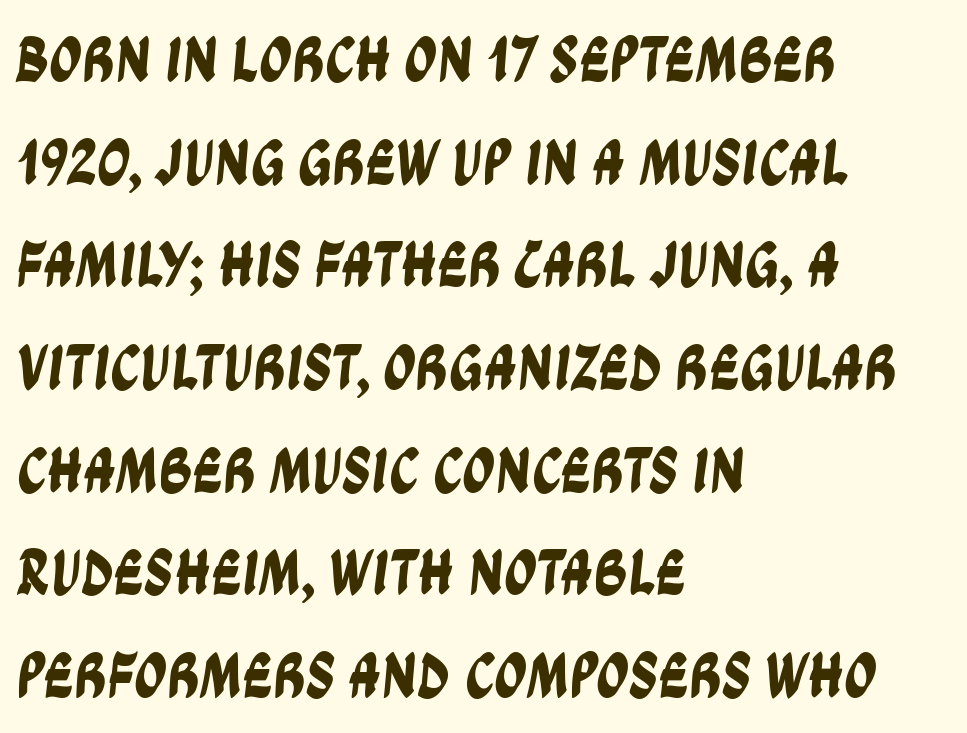
The image shows 65 px condensed sans-serif type; set left-aligned, normal line spacing (1.58x), normal letter spacing, not underlined; low stroke contrast and a large x-height.
